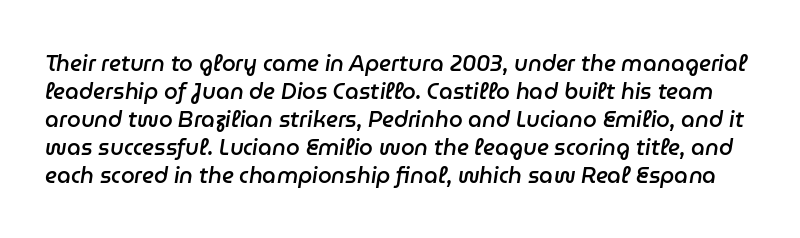
{"italic": "yes", "lean": "right", "slant_degrees": 9, "bold": "semi", "underline": "no", "line_spacing": "normal", "line_spacing_ratio": 1.27, "letter_spacing": "normal", "letter_spacing_em": 0.0, "glyph_px": 22}
